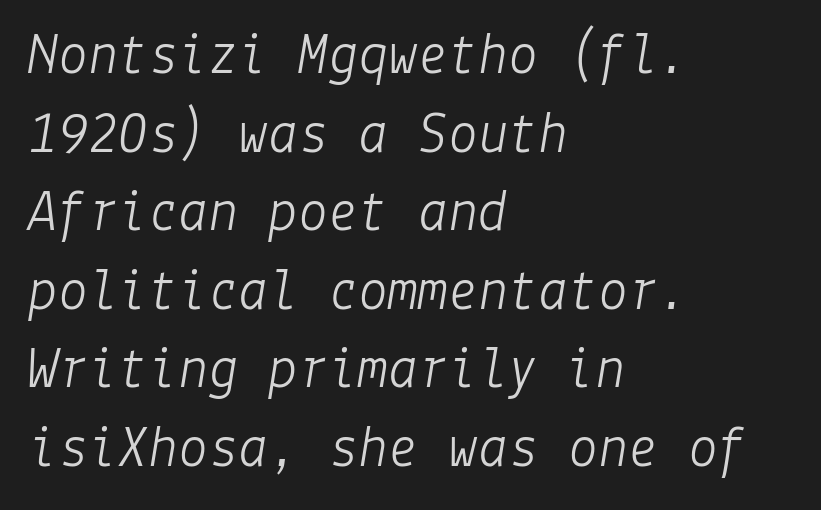
Q: Is the text bold? A: No.
Q: Is the text italic (slanted)? A: Yes, it leans right by about 9 degrees.
Q: Is the text underlined? A: No.
Q: How is the paragraph aligned? A: Left-aligned.
Q: Is the spacing between letters normal or unusually wide? A: Normal.
Q: Is the spacing between lines tight, normal or loose? A: Normal.
Q: Width (condensed, normal, or wide)? A: Normal.
Q: Stroke contrast? A: Low.
Q: x-height? A: Medium.
